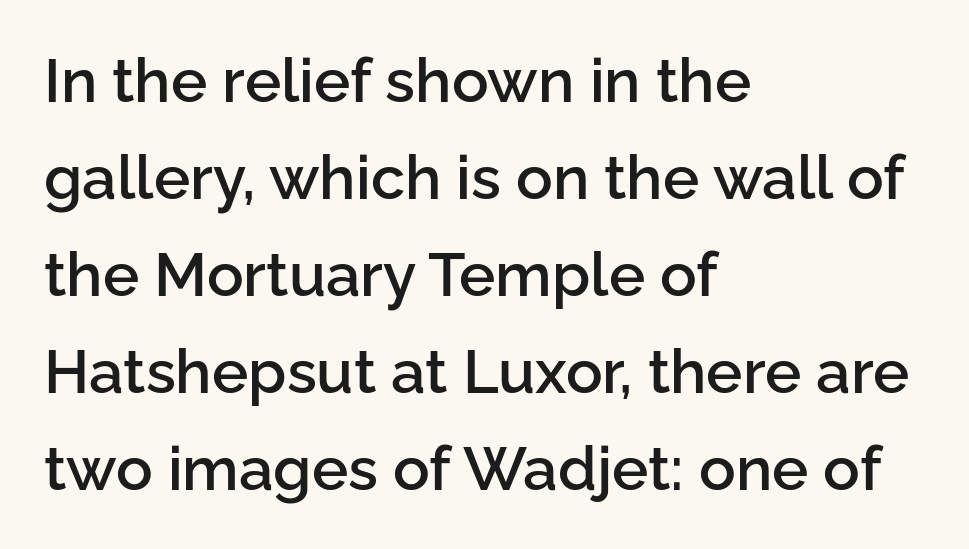
If you drew a ruler down the left edge, every line would touch it. One glance says typical: line gaps are just what's usual. A sans-serif font was chosen for this passage. How are the letters spaced? Ordinarily, with no added tracking.
